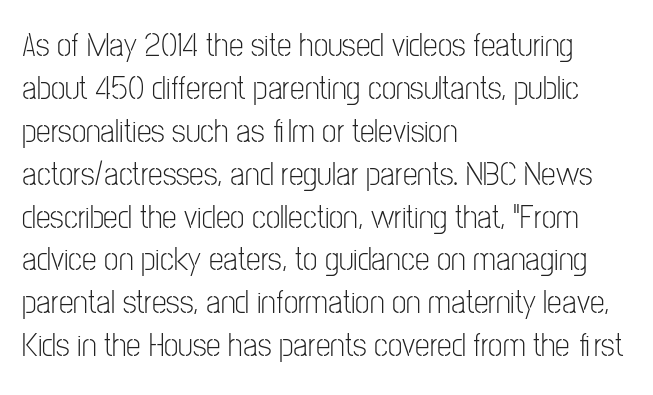
The image shows 33 px light, condensed sans-serif type, upright; set left-aligned, normal line spacing (1.3x), normal letter spacing, not underlined; low stroke contrast and a medium x-height.
